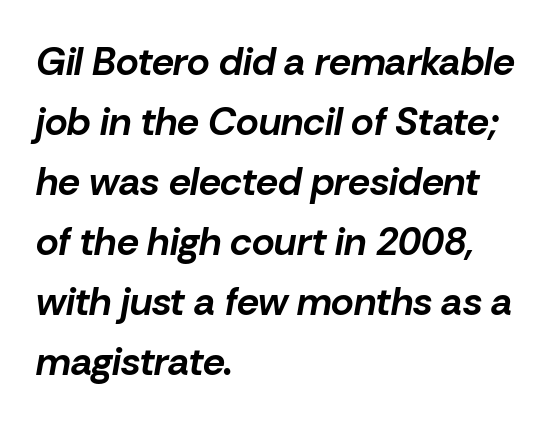
Q: Is the text bold? A: Yes.
Q: Is the text italic (slanted)? A: Yes, it leans right by about 10 degrees.
Q: Is the text underlined? A: No.
Q: How is the paragraph aligned? A: Left-aligned.
Q: Is the spacing between letters normal or unusually wide? A: Normal.
Q: Is the spacing between lines tight, normal or loose? A: Normal.
Q: Width (condensed, normal, or wide)? A: Normal.
Q: Stroke contrast? A: Low.
Q: x-height? A: Medium.
Q: Monospaced? A: No.
